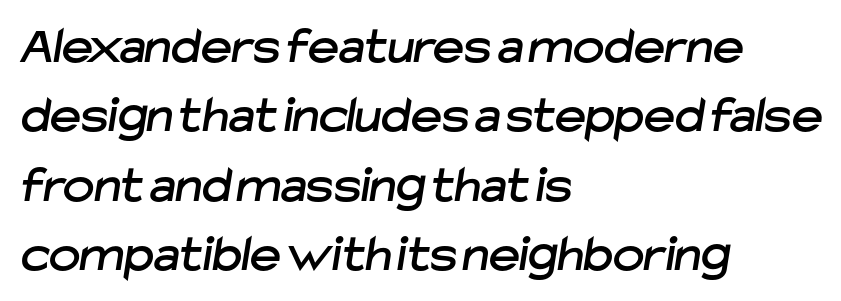
Q: Is the typeface a serif or a sans-serif typeface? A: Sans-serif.
Q: Is the text underlined? A: No.
Q: How is the paragraph aligned? A: Left-aligned.
Q: Is the spacing between letters normal or unusually wide? A: Normal.
Q: Is the spacing between lines tight, normal or loose? A: Normal.
Q: Width (condensed, normal, or wide)? A: Normal.
Q: Stroke contrast? A: Low.
Q: x-height? A: Medium.
Q: Monospaced? A: No.
